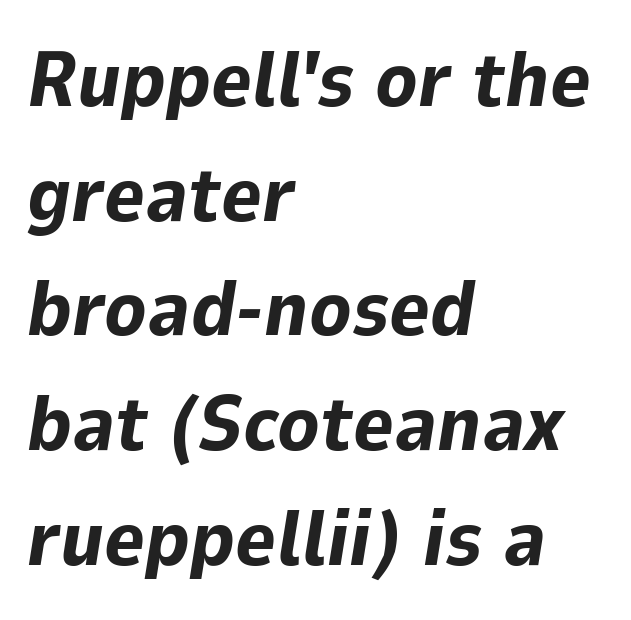
Q: Is the text bold? A: Yes.
Q: Is the text italic (slanted)? A: Yes, it leans right by about 9 degrees.
Q: Is the text underlined? A: No.
Q: How is the paragraph aligned? A: Left-aligned.
Q: Is the spacing between letters normal or unusually wide? A: Normal.
Q: Is the spacing between lines tight, normal or loose? A: Normal.
Q: Width (condensed, normal, or wide)? A: Normal.
Q: Stroke contrast? A: Low.
Q: x-height? A: Medium.
Q: Monospaced? A: No.
